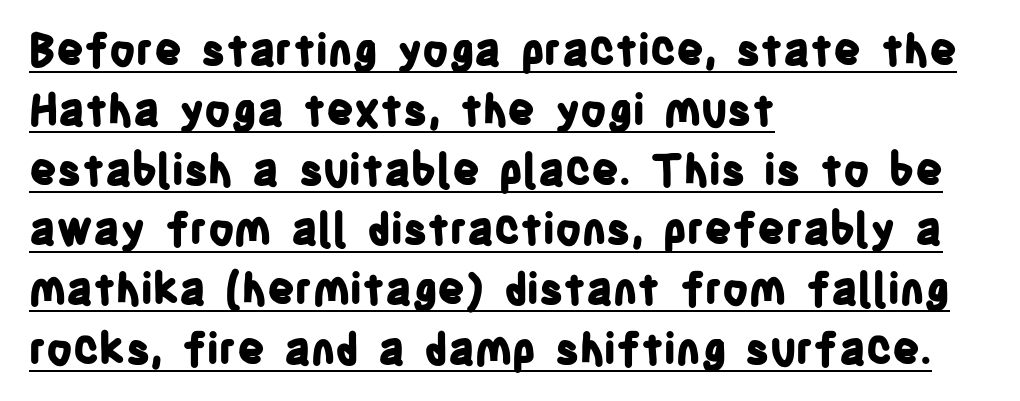
Q: Is the text bold? A: Yes.
Q: Is the text italic (slanted)? A: No, it is upright.
Q: Is the typeface a serif or a sans-serif typeface? A: Sans-serif.
Q: Is the text underlined? A: Yes.
Q: How is the paragraph aligned? A: Left-aligned.
Q: Is the spacing between letters normal or unusually wide? A: Normal.
Q: Is the spacing between lines tight, normal or loose? A: Normal.
Q: Width (condensed, normal, or wide)? A: Condensed.
Q: Stroke contrast? A: Low.
Q: x-height? A: Large.
Q: Monospaced? A: No.
